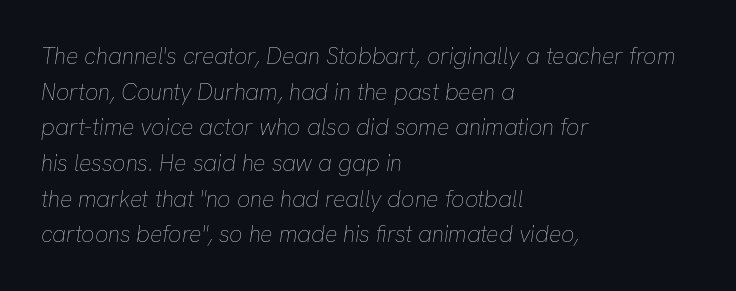
The image shows 23 px text type, italic (leaning right); set left-aligned, normal line spacing (1.55x), normal letter spacing, not underlined.
